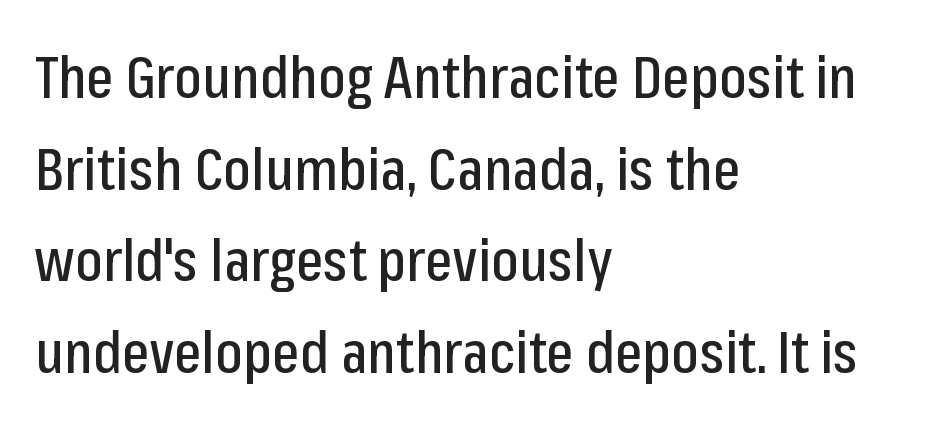
Q: Is the text italic (slanted)? A: No, it is upright.
Q: Is the typeface a serif or a sans-serif typeface? A: Sans-serif.
Q: Is the text underlined? A: No.
Q: How is the paragraph aligned? A: Left-aligned.
Q: Is the spacing between letters normal or unusually wide? A: Normal.
Q: Is the spacing between lines tight, normal or loose? A: Normal.
Q: Width (condensed, normal, or wide)? A: Condensed.
Q: Stroke contrast? A: Low.
Q: x-height? A: Medium.
Q: Monospaced? A: No.
